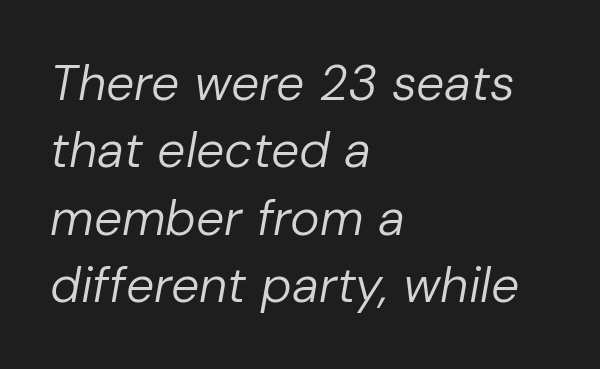
The image shows 50 px regular-weight type, italic (leaning right); set left-aligned, normal line spacing (1.35x), normal letter spacing, not underlined; low stroke contrast and a medium x-height.
